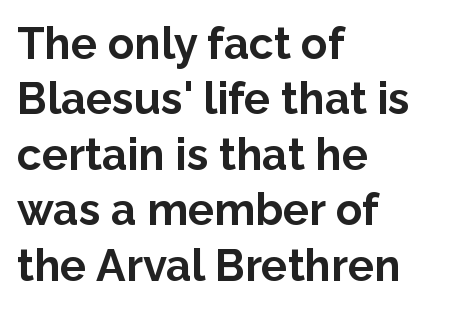
The image shows 44 px bold sans-serif type, upright; set left-aligned, normal line spacing (1.26x), normal letter spacing, not underlined; low stroke contrast and a medium x-height.
